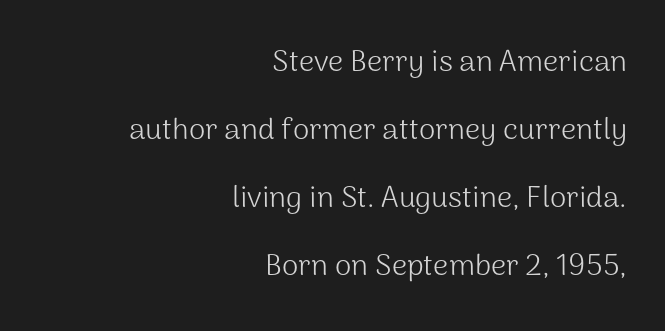
The zone under the glyphs is completely vacant. The passage shown stacks its lines with a broad gap. Nothing unusual about the tracking: characters are spaced as the font intends. This sample uses a sans-serif face. Proportional: the letters do not fall into vertical columns. Vertical strokes here are truly vertical.
